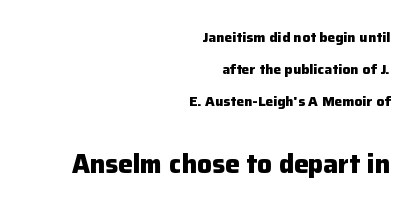
Q: Is the text bold? A: Yes.
Q: Is the text italic (slanted)? A: No, it is upright.
Q: Is the text underlined? A: No.
Q: How is the paragraph aligned? A: Right-aligned.
Q: Is the spacing between letters normal or unusually wide? A: Normal.
Q: Is the spacing between lines tight, normal or loose? A: Loose.
Q: Which block of text is set in a larger size, the first (top) or the second (bottom)? A: The second (bottom) one.
